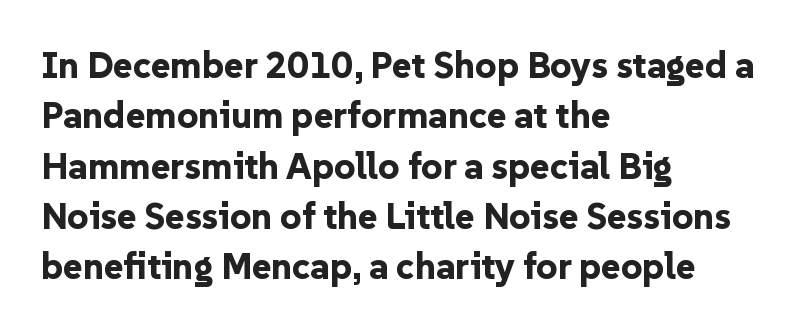
Designer's note — italics off, roman on. Leading matches the norm, producing a regular column. Students, this is bold: see how much ink each stroke carries. Character widths vary here, with narrow letters taking less room than wide ones. The passage is arranged the way most books set body copy — flush left. Nope, no serifs anywhere on these letters.
